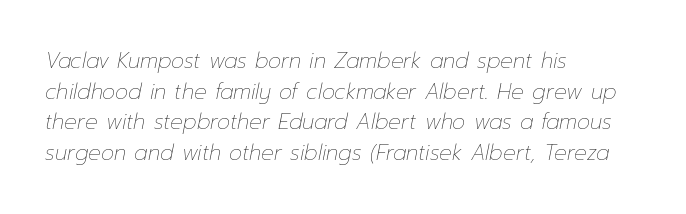
The image shows 21 px text type, italic (leaning right); set left-aligned, normal line spacing (1.46x), normal letter spacing, not underlined.
